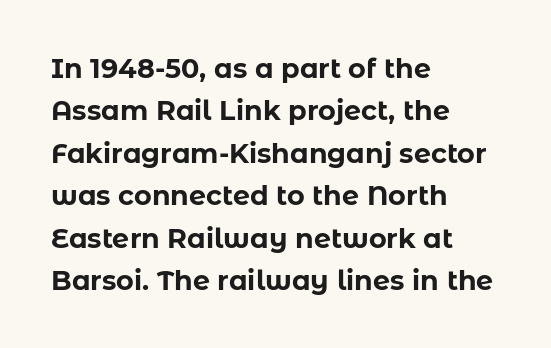
The image shows 27 px bold type, upright; set left-aligned, normal line spacing (1.57x), normal letter spacing, not underlined.
